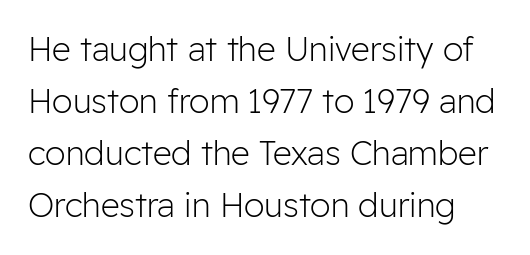
Character widths vary here, with narrow letters taking less room than wide ones. Characters remain perfectly vertical along every line. What's the leading like? Ordinary, nothing unusual. The area under the type is left untouched. Nothing sits at the stroke ends, so this counts as sans-serif. This reads as an unemphasized weight, regular at the heaviest.
